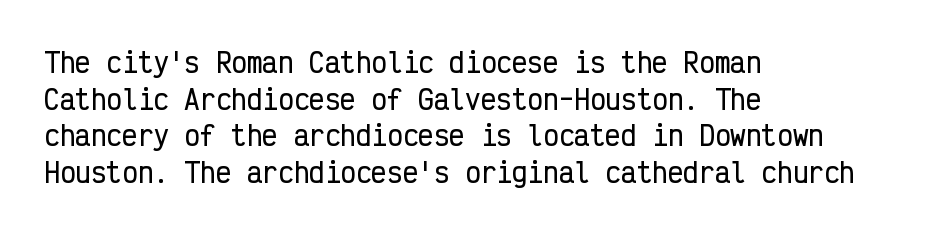
Here the glyphs are tracked normally, forming tight word shapes. Upright lettering throughout. Underline: absent. The lines are quadded left.
